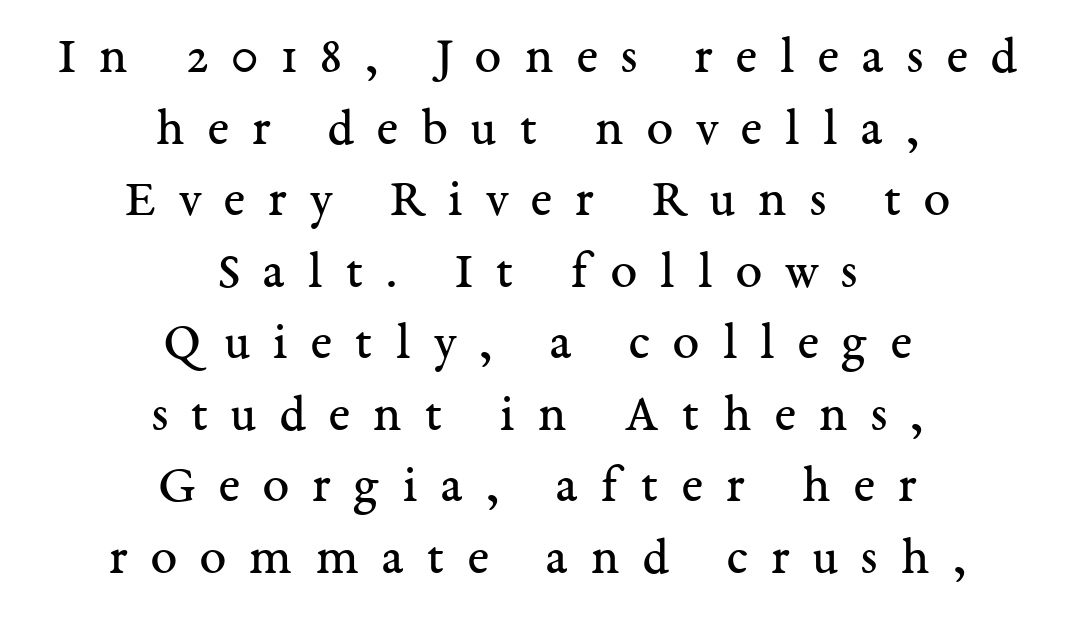
The image shows 53 px regular-weight serif type, upright; set centered, normal line spacing (1.35x), unusually wide letter spacing (+0.44 em), not underlined; medium stroke contrast and a medium x-height.
